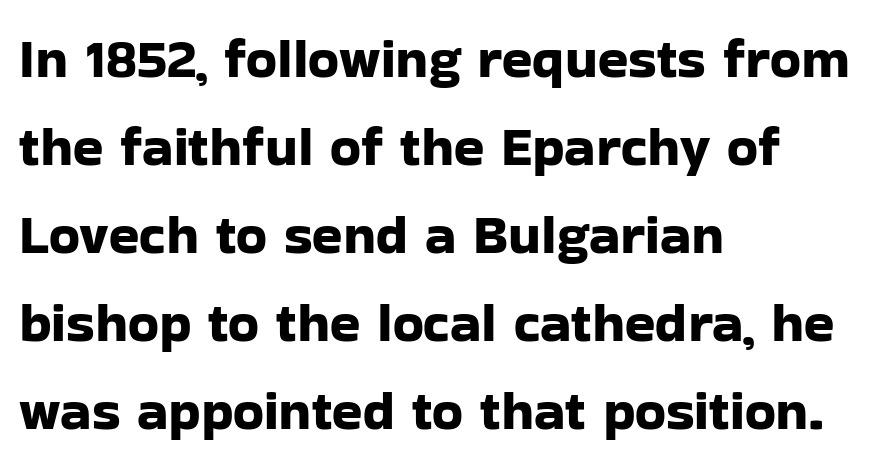
{"serif": "no", "italic": "no", "width": "normal", "stroke_contrast": "low", "x_height": "medium", "monospaced": "no", "underline": "no", "align": "left", "line_spacing": "normal", "line_spacing_ratio": 1.57, "letter_spacing": "normal", "letter_spacing_em": 0.0, "glyph_px": 56}
